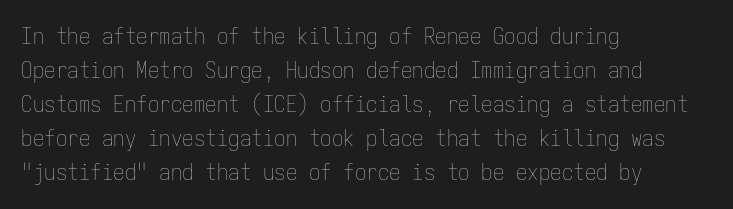
{"italic": "no", "bold": "no", "underline": "no", "align": "left", "line_spacing": "normal", "line_spacing_ratio": 1.48, "letter_spacing": "normal", "letter_spacing_em": 0.0, "glyph_px": 23}
